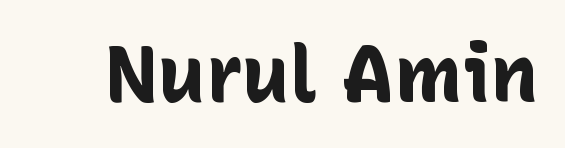
Classification — sans serif. The typesetting leans heavy: a genuine bold. The specimen omits any rule beneath the text block's lines. Here the designer chose a conventional face with non-uniform glyph widths.
